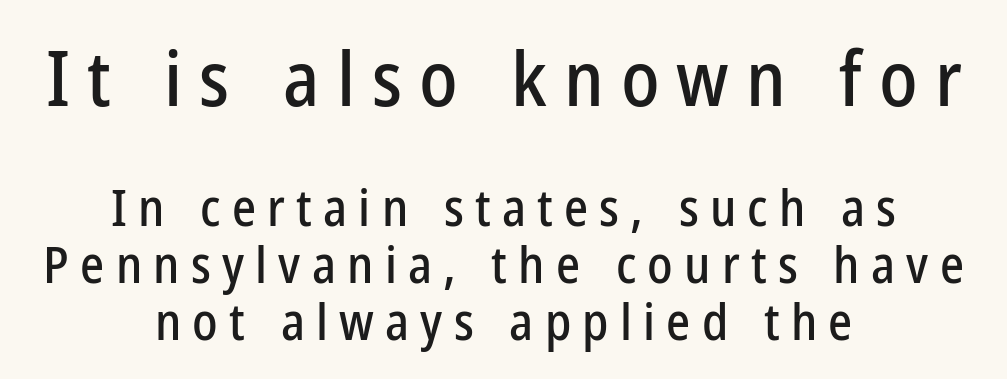
Q: Is the text italic (slanted)? A: No, it is upright.
Q: Is the typeface a serif or a sans-serif typeface? A: Sans-serif.
Q: Is the text underlined? A: No.
Q: How is the paragraph aligned? A: Centered.
Q: Is the spacing between letters normal or unusually wide? A: Unusually wide.
Q: Is the spacing between lines tight, normal or loose? A: Tight.
Q: Which block of text is set in a larger size, the first (top) or the second (bottom)? A: The first (top) one.
Q: Width (condensed, normal, or wide)? A: Condensed.
Q: Stroke contrast? A: Low.
Q: x-height? A: Medium.
Q: Monospaced? A: No.
